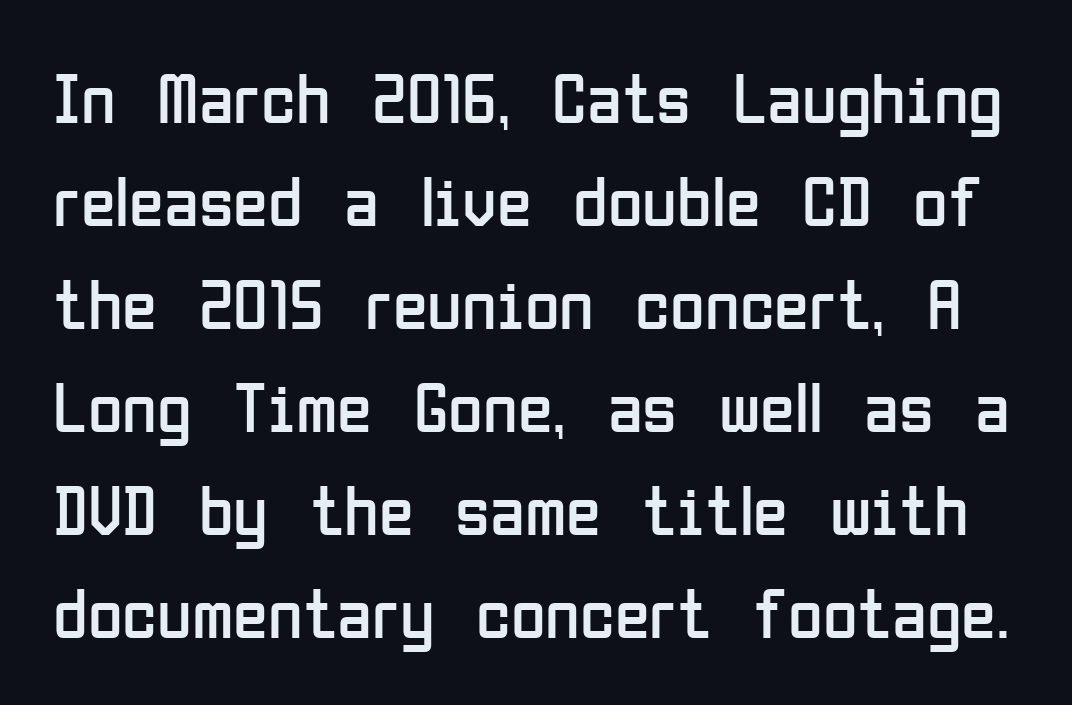
Q: Is the text bold? A: No.
Q: Is the text italic (slanted)? A: No, it is upright.
Q: Is the typeface a serif or a sans-serif typeface? A: Sans-serif.
Q: Is the text underlined? A: No.
Q: Is the spacing between letters normal or unusually wide? A: Normal.
Q: Is the spacing between lines tight, normal or loose? A: Normal.
Q: Width (condensed, normal, or wide)? A: Condensed.
Q: Stroke contrast? A: Low.
Q: x-height? A: Medium.
Q: Monospaced? A: No.
